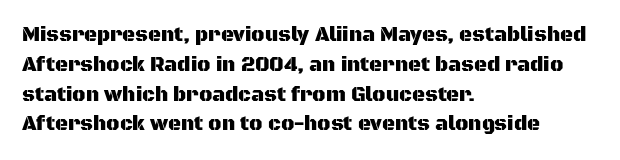
Notice how descenders clear the ascenders below comfortably — that's standard leading. In terms of letterspacing, this is plain default setting. Descender tails drop into unmarked territory. Layout note: lines flush left. The typography opts for an upright posture over an oblique one.
